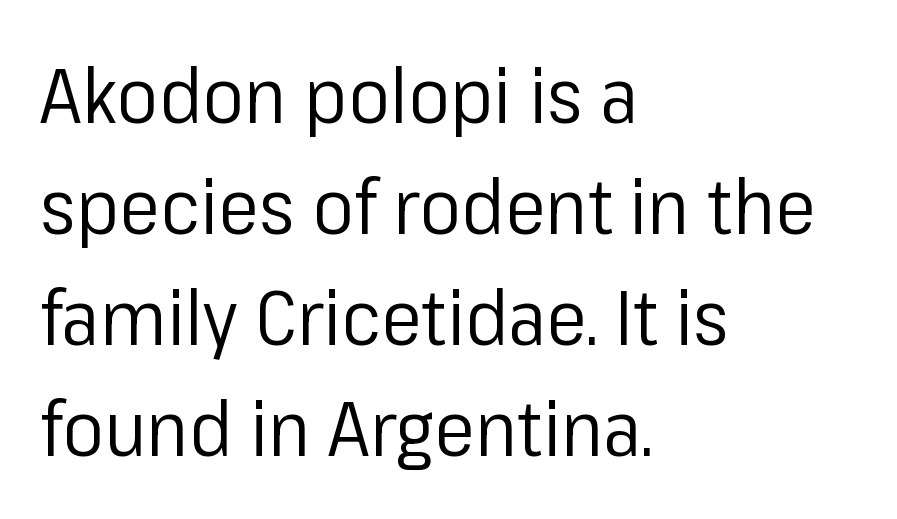
Q: Is the text bold? A: No.
Q: Is the text italic (slanted)? A: No, it is upright.
Q: Is the typeface a serif or a sans-serif typeface? A: Sans-serif.
Q: Is the text underlined? A: No.
Q: How is the paragraph aligned? A: Left-aligned.
Q: Is the spacing between letters normal or unusually wide? A: Normal.
Q: Is the spacing between lines tight, normal or loose? A: Normal.
Q: Width (condensed, normal, or wide)? A: Normal.
Q: Stroke contrast? A: Low.
Q: x-height? A: Medium.
Q: Monospaced? A: No.
